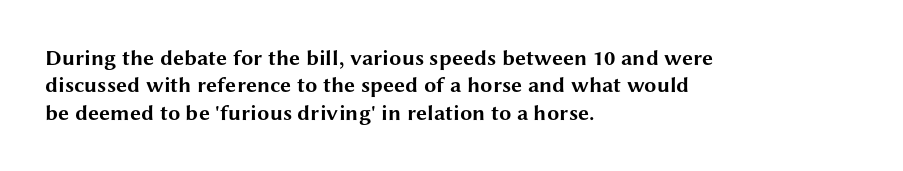
Chunky letters — that's bold for sure. Caption: standard tracking, unaltered. Descenders are the only things crossing below the line. Typeset ragged right — the left edge is the straight one. The letters stand upright; this is a roman face.
